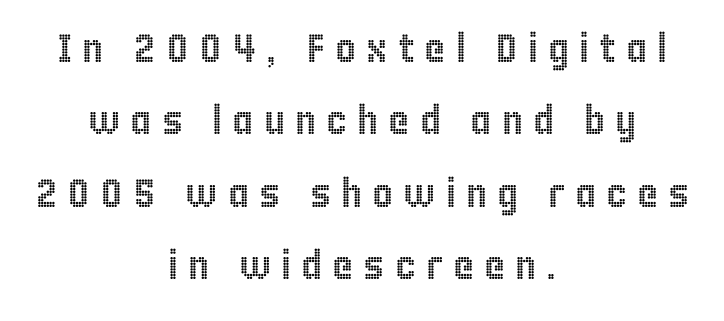
The rag falls on both sides of this text block equally. A bare baseline throughout the passage. Notice how the stems are strictly vertical — no italics here. The rendering uses natural spacing where letterforms have individual widths. Short note: letters widely spaced.
